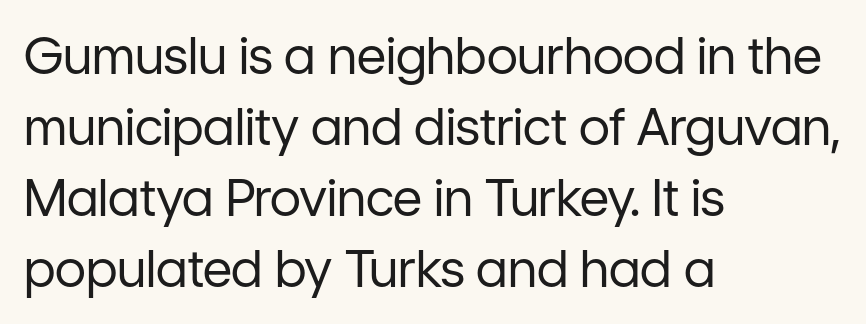
Q: Is the text bold? A: No.
Q: Is the text italic (slanted)? A: No, it is upright.
Q: Is the typeface a serif or a sans-serif typeface? A: Sans-serif.
Q: Is the text underlined? A: No.
Q: How is the paragraph aligned? A: Left-aligned.
Q: Is the spacing between letters normal or unusually wide? A: Normal.
Q: Is the spacing between lines tight, normal or loose? A: Normal.
Q: Width (condensed, normal, or wide)? A: Normal.
Q: Stroke contrast? A: Low.
Q: x-height? A: Medium.
Q: Monospaced? A: No.
